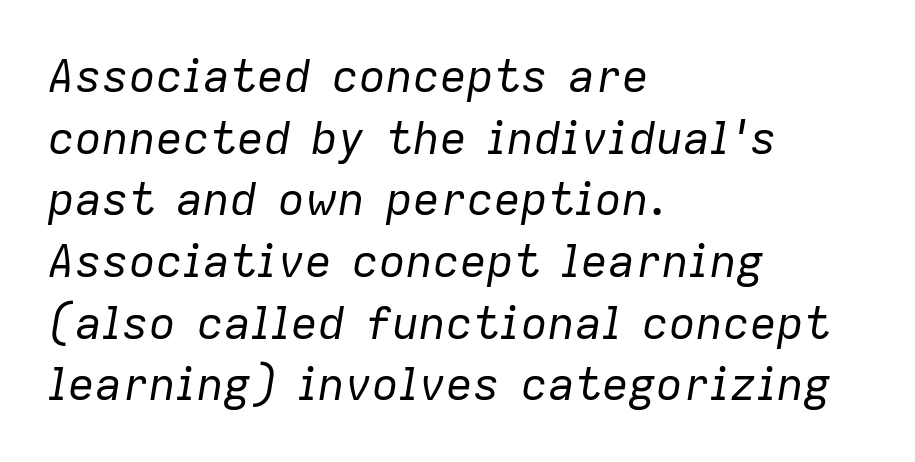
These glyphs show unthickened strokes, regular width or finer. Only glyphs here, with clear space below each row. Is the block centered? No — it sits flush against the left margin. Would a proofreader flag this as italicized? Yes. Is this a fixed-width face? No — the glyphs have proportional, varying widths.
